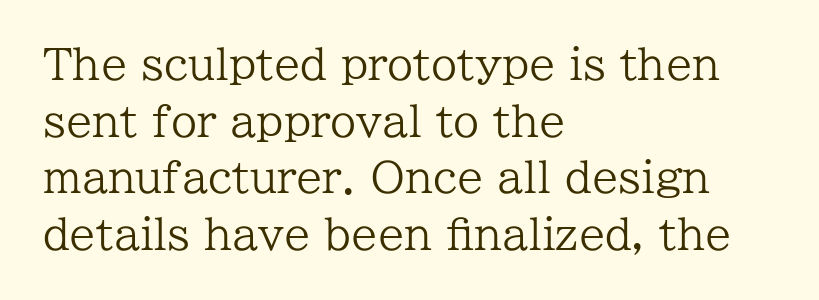
Q: Is the text bold? A: No.
Q: Is the text italic (slanted)? A: No, it is upright.
Q: Is the typeface a serif or a sans-serif typeface? A: Serif.
Q: Is the text underlined? A: No.
Q: How is the paragraph aligned? A: Left-aligned.
Q: Is the spacing between letters normal or unusually wide? A: Normal.
Q: Is the spacing between lines tight, normal or loose? A: Normal.
Q: Width (condensed, normal, or wide)? A: Normal.
Q: Stroke contrast? A: Low.
Q: x-height? A: Medium.
Q: Monospaced? A: No.
